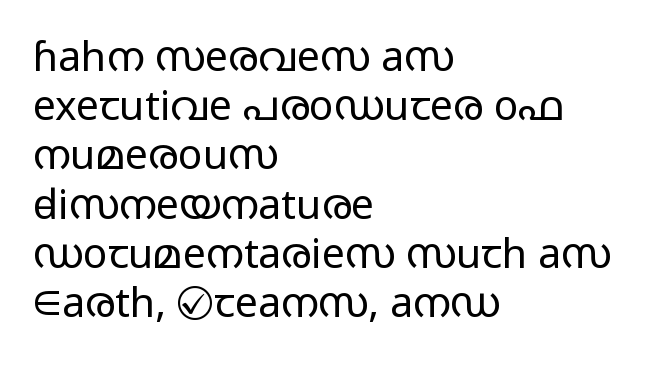
{"serif": "no", "italic": "no", "bold": "no", "weight": "light", "width": "wide", "stroke_contrast": "low", "x_height": "medium", "monospaced": "no", "underline": "no", "align": "left", "line_spacing_ratio": 1.2, "letter_spacing": "normal", "letter_spacing_em": 0.0, "glyph_px": 41}
